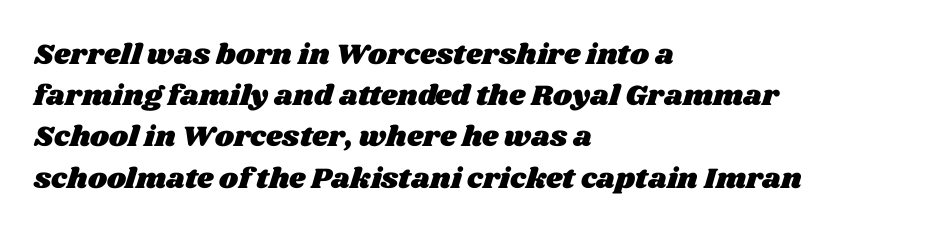
Q: Is the text underlined? A: No.
Q: How is the paragraph aligned? A: Left-aligned.
Q: Is the spacing between letters normal or unusually wide? A: Normal.
Q: Is the spacing between lines tight, normal or loose? A: Normal.
Q: Width (condensed, normal, or wide)? A: Wide.
Q: Stroke contrast? A: Medium.
Q: x-height? A: Large.
Q: Monospaced? A: No.
